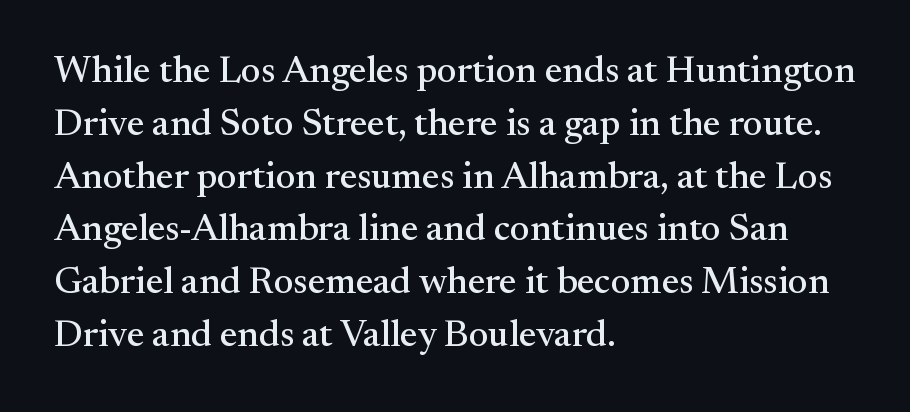
Q: Is the text italic (slanted)? A: No, it is upright.
Q: Is the typeface a serif or a sans-serif typeface? A: Serif.
Q: Is the text underlined? A: No.
Q: How is the paragraph aligned? A: Left-aligned.
Q: Is the spacing between letters normal or unusually wide? A: Normal.
Q: Is the spacing between lines tight, normal or loose? A: Normal.
Q: Width (condensed, normal, or wide)? A: Normal.
Q: Stroke contrast? A: Medium.
Q: x-height? A: Small.
Q: Monospaced? A: No.
